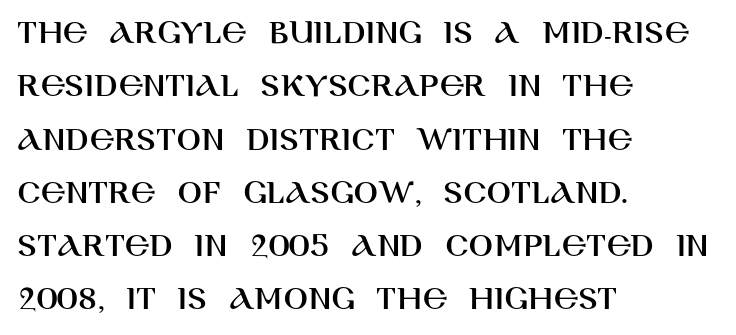
The image shows 36 px sans-serif type, upright; set left-aligned, normal line spacing (1.48x), normal letter spacing, not underlined; high stroke contrast and a large x-height.
